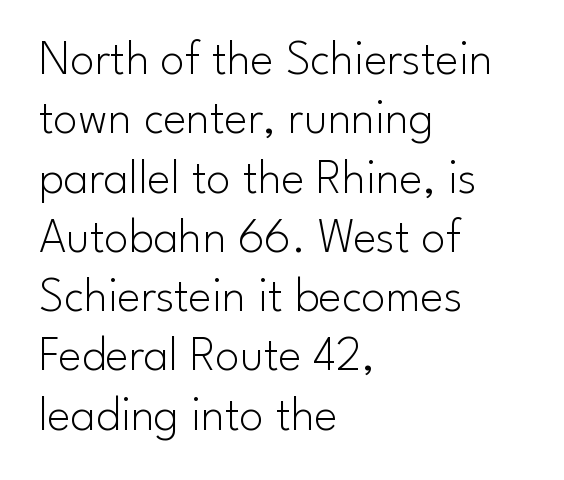
Upright lettering throughout. A typesetter would label this face a sans. Leftover space on each line is placed entirely after the last word. Honestly, the letter spacing is just normal — you wouldn't notice it. Each letter keeps its own natural width here, so spacing adapts to shape. Underlining? Definitely not there.
